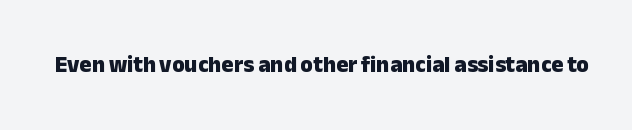
{"italic": "no", "bold": "yes", "underline": "no", "letter_spacing": "normal", "letter_spacing_em": 0.0, "glyph_px": 23}
